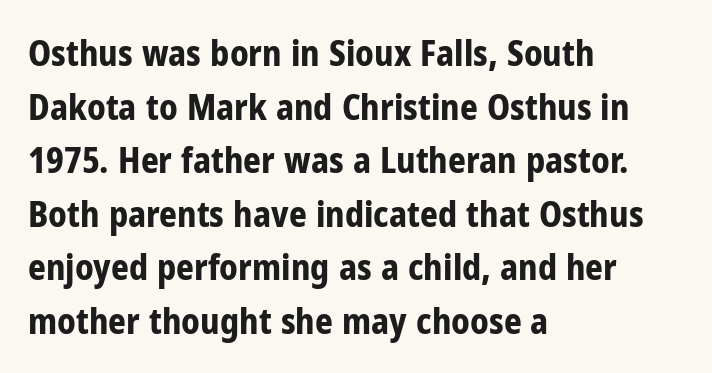
Pretty heavy lettering here — definitely bold. The glyphs in this specimen are sans serif. Every character sits straight up, as roman type does. Rows of type keep a routine distance in the vertical direction.
